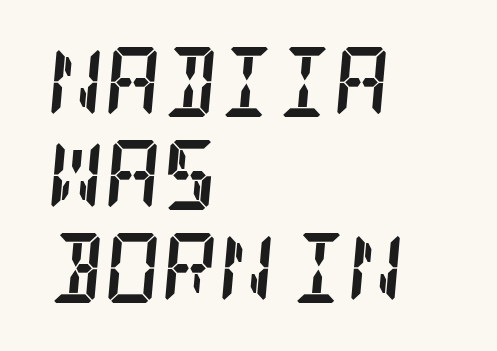
{"serif": "yes", "italic": "yes", "lean": "right", "slant_degrees": 5, "bold": "yes", "weight": "semibold", "width": "condensed", "stroke_contrast": "low", "x_height": "large", "underline": "no", "align": "left", "line_spacing": "normal", "line_spacing_ratio": 1.33, "letter_spacing": "normal", "letter_spacing_em": 0.0, "glyph_px": 70}
